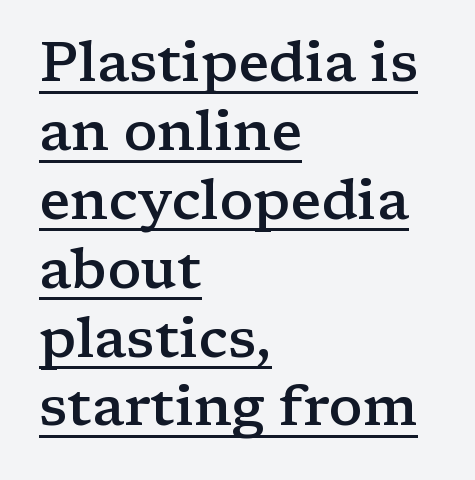
Q: Is the text bold? A: Semi-bold.
Q: Is the text italic (slanted)? A: No, it is upright.
Q: Is the typeface a serif or a sans-serif typeface? A: Serif.
Q: Is the text underlined? A: Yes.
Q: How is the paragraph aligned? A: Left-aligned.
Q: Is the spacing between letters normal or unusually wide? A: Normal.
Q: Width (condensed, normal, or wide)? A: Wide.
Q: Stroke contrast? A: Low.
Q: x-height? A: Medium.
Q: Monospaced? A: No.
